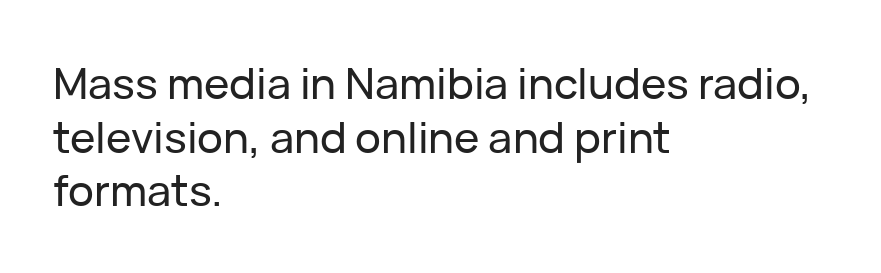
The image shows 43 px sans-serif type, upright; set left-aligned, normal line spacing (1.25x), normal letter spacing, not underlined; low stroke contrast and a medium x-height.
